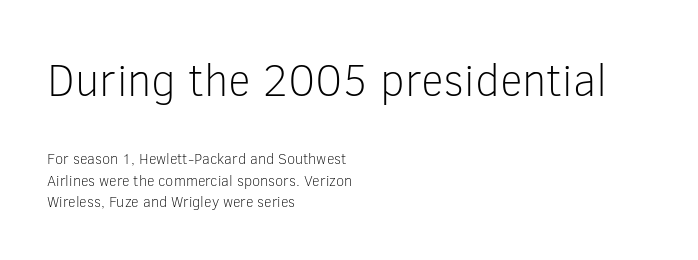
The image shows 45 px light sans-serif type, upright; set left-aligned, normal line spacing (1.43x), normal letter spacing, not underlined; the first (top) block is 3.0x larger; low stroke contrast and a medium x-height.
